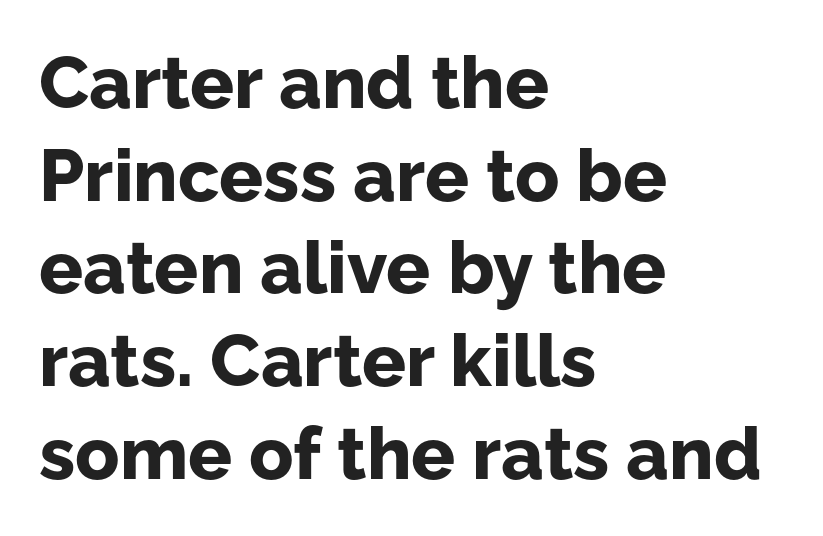
Q: Is the text bold? A: Yes.
Q: Is the text italic (slanted)? A: No, it is upright.
Q: Is the typeface a serif or a sans-serif typeface? A: Sans-serif.
Q: Is the text underlined? A: No.
Q: How is the paragraph aligned? A: Left-aligned.
Q: Is the spacing between letters normal or unusually wide? A: Normal.
Q: Is the spacing between lines tight, normal or loose? A: Normal.
Q: Width (condensed, normal, or wide)? A: Normal.
Q: Stroke contrast? A: Low.
Q: x-height? A: Medium.
Q: Monospaced? A: No.
